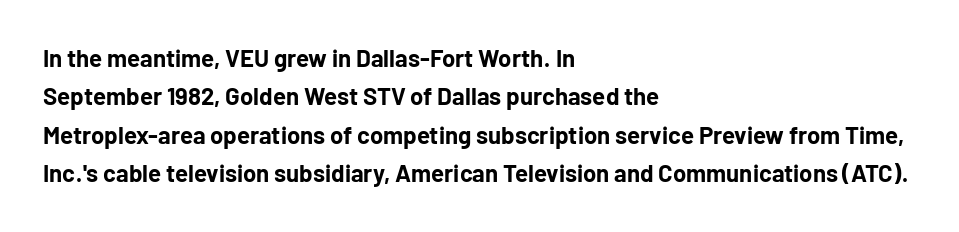
The image shows 24 px bold type, upright; set left-aligned, normal line spacing (1.6x), normal letter spacing, not underlined.
